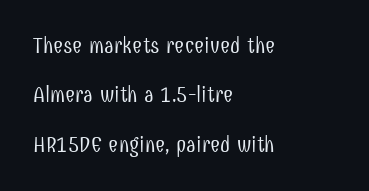
Q: Is the text bold? A: No.
Q: Is the text italic (slanted)? A: No, it is upright.
Q: Is the text underlined? A: No.
Q: How is the paragraph aligned? A: Left-aligned.
Q: Is the spacing between letters normal or unusually wide? A: Normal.
Q: Is the spacing between lines tight, normal or loose? A: Loose.
